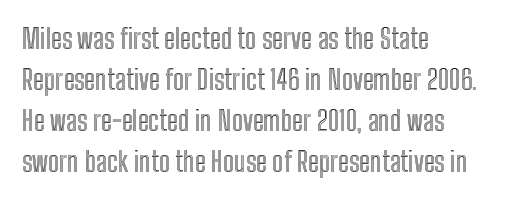
Q: Is the text italic (slanted)? A: No, it is upright.
Q: Is the text underlined? A: No.
Q: How is the paragraph aligned? A: Left-aligned.
Q: Is the spacing between letters normal or unusually wide? A: Normal.
Q: Is the spacing between lines tight, normal or loose? A: Normal.
